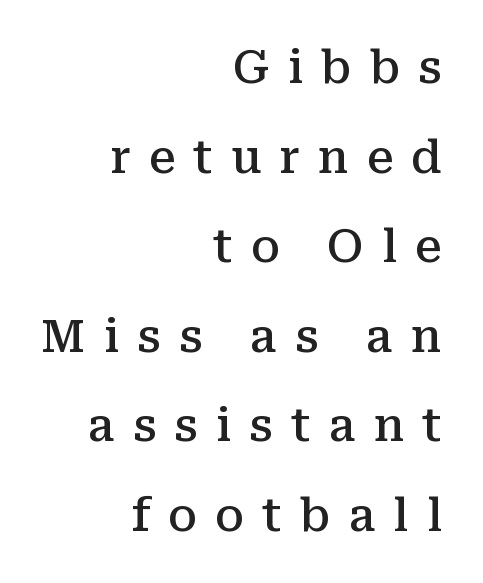
The image shows 45 px semibold serif type, upright; set right-aligned, loose line spacing (1.99x), unusually wide letter spacing (+0.4 em), not underlined; medium stroke contrast and a medium x-height.
